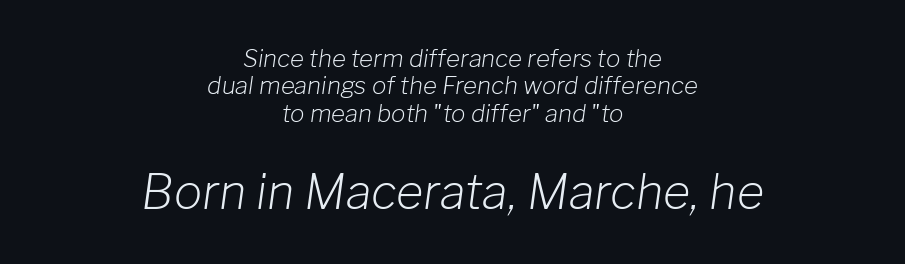
No word sits above an underline. The text carries the slant typical of an italic or oblique font. A student would call this center alignment; a typographer would say set centered. Weight: regular or lighter. These two chunks differ in scale, with the bottom chunk taking the larger measure. The letters advance in unequal steps, a hallmark of proportional type.
